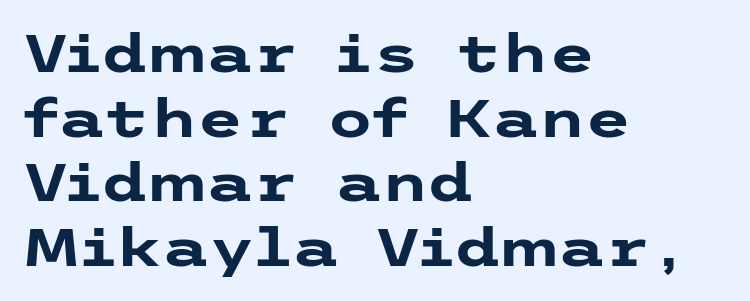
Nobody drew a line under any word here. Does the lettering tilt? It doesn't — this is upright. Is this a sans? Yes — the strokes have no serifs. Its strokes are broad and dark, the hallmark of bold type. Compared with a centered layout, this one pins lines to the left instead.
